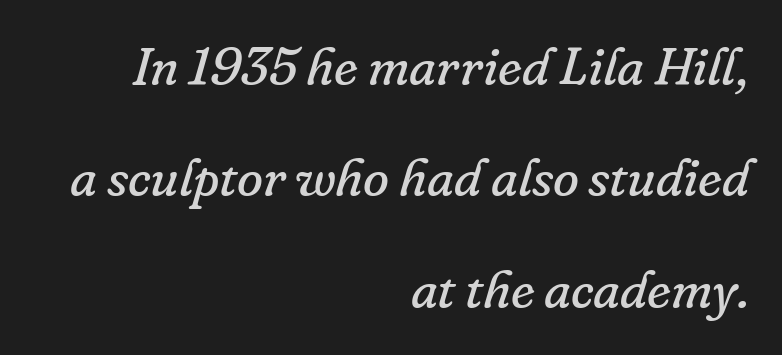
Q: Is the text bold? A: No.
Q: Is the text italic (slanted)? A: Yes, it leans right by about 16 degrees.
Q: Is the typeface a serif or a sans-serif typeface? A: Serif.
Q: Is the text underlined? A: No.
Q: How is the paragraph aligned? A: Right-aligned.
Q: Is the spacing between letters normal or unusually wide? A: Normal.
Q: Is the spacing between lines tight, normal or loose? A: Loose.
Q: Width (condensed, normal, or wide)? A: Normal.
Q: Stroke contrast? A: Low.
Q: x-height? A: Small.
Q: Monospaced? A: No.
